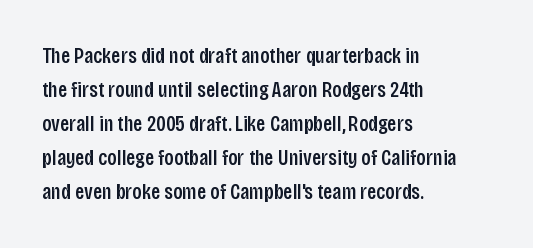
Students, observe: this is what conventionally led text looks like. This sample uses an upright cut, with every glyph sitting square on the baseline. A clean baseline with only descenders dipping below it. Each word holds together tightly as a unit, with standard inter-letter gaps.
